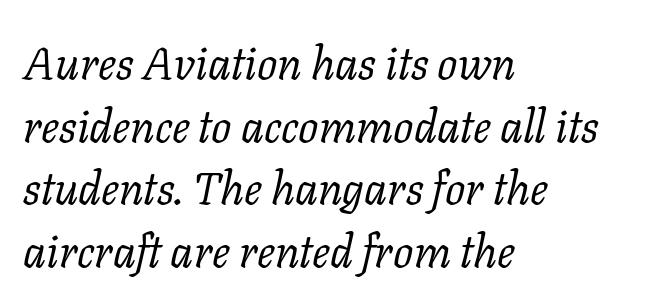
{"serif": "yes", "italic": "yes", "lean": "right", "slant_degrees": 11, "bold": "no", "weight": "regular", "width": "normal", "stroke_contrast": "low", "x_height": "medium", "monospaced": "no", "underline": "no", "align": "left", "line_spacing": "normal", "line_spacing_ratio": 1.39, "letter_spacing": "normal", "letter_spacing_em": 0.0, "glyph_px": 45}
